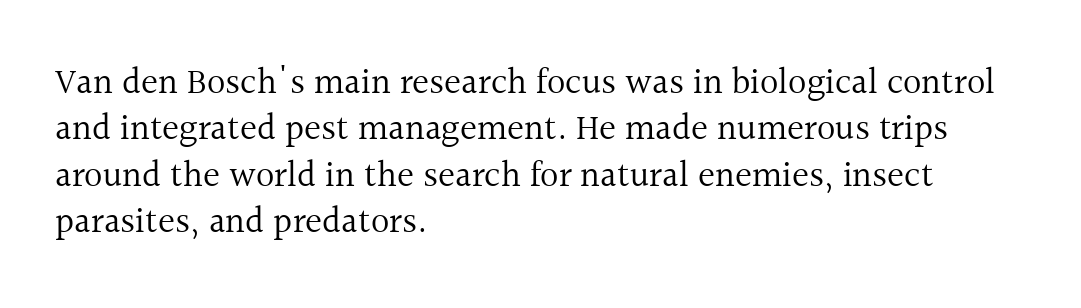
Q: Is the text bold? A: No.
Q: Is the text italic (slanted)? A: No, it is upright.
Q: Is the typeface a serif or a sans-serif typeface? A: Serif.
Q: Is the text underlined? A: No.
Q: How is the paragraph aligned? A: Left-aligned.
Q: Is the spacing between letters normal or unusually wide? A: Normal.
Q: Is the spacing between lines tight, normal or loose? A: Normal.
Q: Width (condensed, normal, or wide)? A: Normal.
Q: x-height? A: Medium.
Q: Monospaced? A: No.
